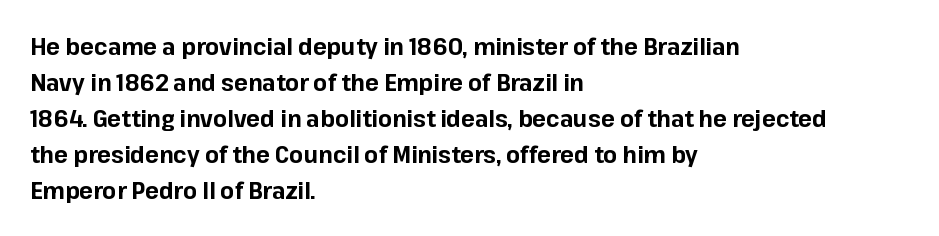
The image shows 23 px bold type, upright; set left-aligned, normal line spacing (1.56x), normal letter spacing, not underlined.
